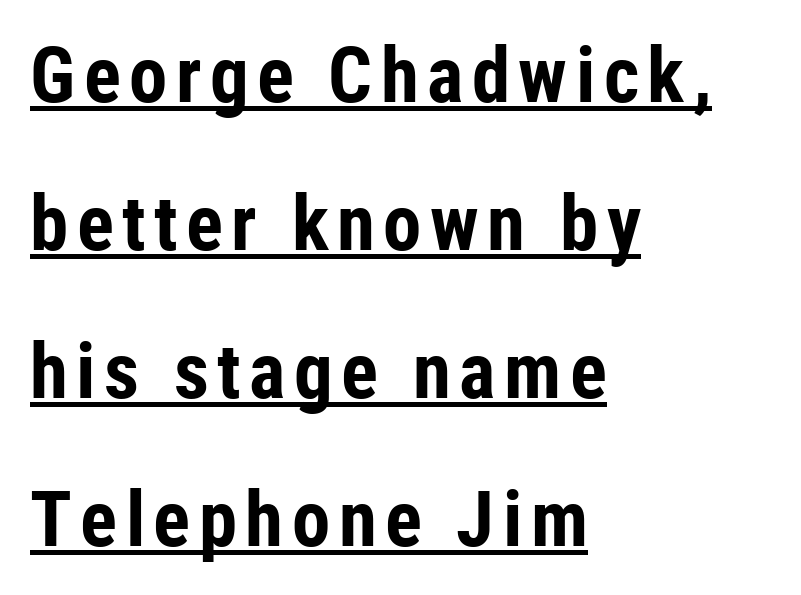
The image shows 77 px bold, condensed sans-serif type, upright; set left-aligned, loose line spacing (1.92x), underlined; low stroke contrast and a medium x-height.
